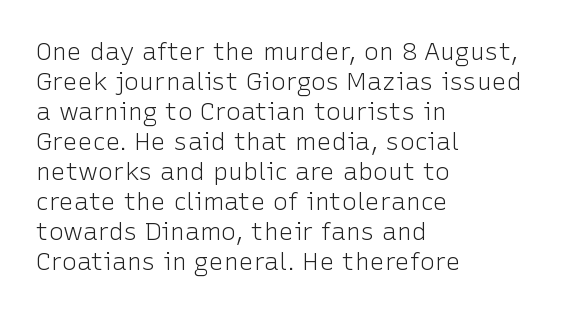
Stem width sits at or under what a default text font uses. Rendered with straight, roman letterforms. In CSS terms this would be text-align: left. Is the letter spacing exaggerated? No — it looks like the ordinary default.
